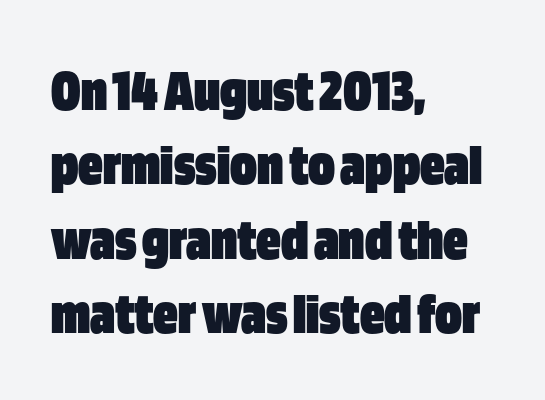
Q: Is the text bold? A: Yes.
Q: Is the text italic (slanted)? A: No, it is upright.
Q: Is the typeface a serif or a sans-serif typeface? A: Sans-serif.
Q: Is the text underlined? A: No.
Q: How is the paragraph aligned? A: Left-aligned.
Q: Is the spacing between letters normal or unusually wide? A: Normal.
Q: Width (condensed, normal, or wide)? A: Condensed.
Q: Stroke contrast? A: Low.
Q: x-height? A: Large.
Q: Monospaced? A: No.
